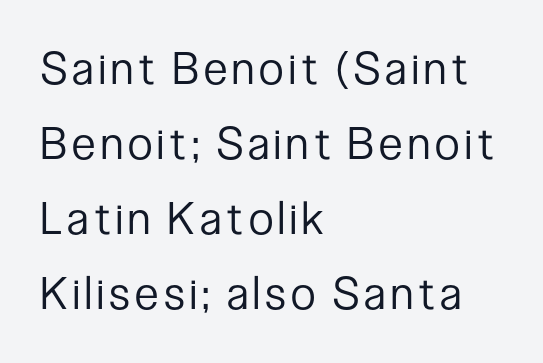
Q: Is the text bold? A: No.
Q: Is the text italic (slanted)? A: No, it is upright.
Q: Is the typeface a serif or a sans-serif typeface? A: Sans-serif.
Q: Is the text underlined? A: No.
Q: How is the paragraph aligned? A: Left-aligned.
Q: Is the spacing between lines tight, normal or loose? A: Normal.
Q: Width (condensed, normal, or wide)? A: Condensed.
Q: Stroke contrast? A: Low.
Q: x-height? A: Medium.
Q: Monospaced? A: No.
